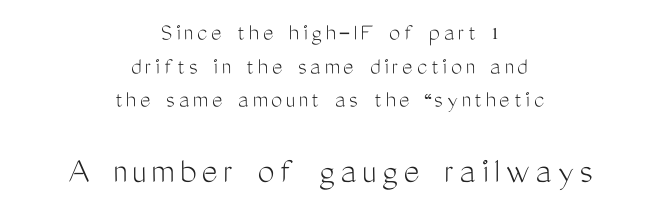
The image shows 38 px light, condensed sans-serif type, upright; set centered, normal line spacing (1.35x), not underlined; the second (bottom) block is 1.52x larger; medium stroke contrast and a medium x-height.
